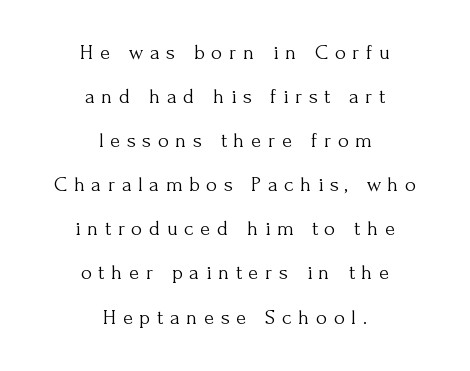
Q: Is the text bold? A: No.
Q: Is the text italic (slanted)? A: No, it is upright.
Q: Is the text underlined? A: No.
Q: How is the paragraph aligned? A: Centered.
Q: Is the spacing between letters normal or unusually wide? A: Unusually wide.
Q: Is the spacing between lines tight, normal or loose? A: Loose.
